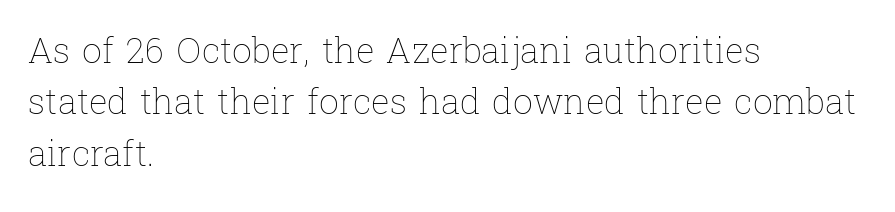
{"italic": "no", "bold": "no", "weight": "thin", "width": "normal", "stroke_contrast": "low", "x_height": "medium", "monospaced": "no", "underline": "no", "align": "left", "line_spacing": "normal", "line_spacing_ratio": 1.47, "letter_spacing": "normal", "letter_spacing_em": 0.0, "glyph_px": 35}
